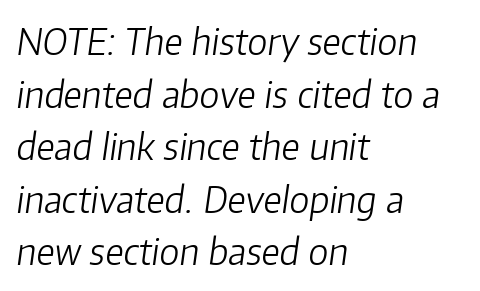
The face used here is rendered with its standard letterfit. This rendering uses left alignment, leaving the right contour irregular. Weight class: somewhere from thin through regular. This sample keeps an unexceptional amount of space between lines.
